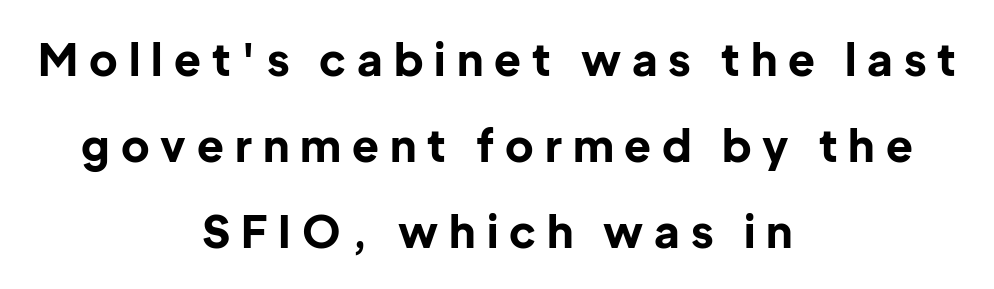
The image shows 44 px bold sans-serif type, upright; set centered, loose line spacing (1.96x), unusually wide letter spacing (+0.25 em), not underlined; low stroke contrast and a medium x-height.
